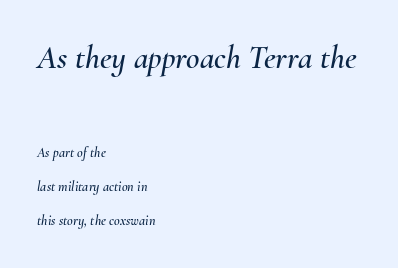
The image shows 33 px text type, italic (leaning right); set left-aligned, loose line spacing (2.44x), normal letter spacing, not underlined; the first (top) block is 2.36x larger; medium stroke contrast and a small x-height.
